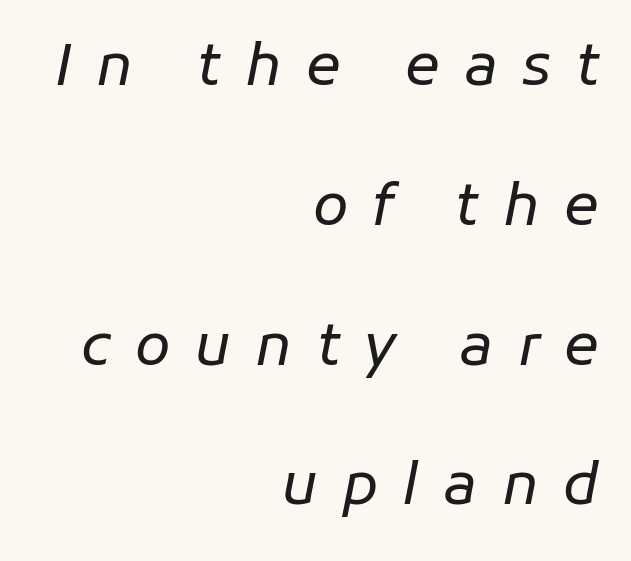
Bare-footed words on every line. When letters slant like this, we call the style italic. The designer dialed line spacing up above the default. Does extra space separate the letters? Yes, quite a lot of it.
